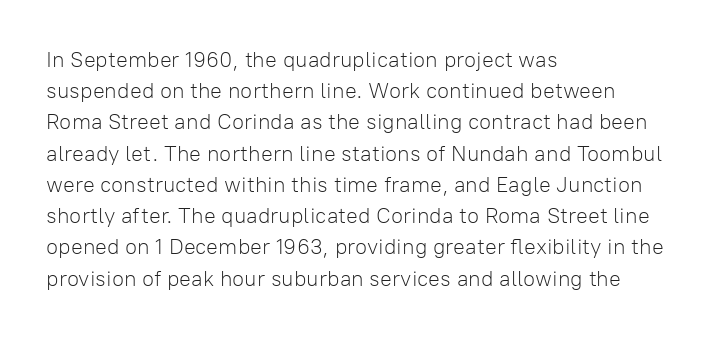
The image shows 22 px text type, upright; set left-aligned, normal line spacing (1.42x), normal letter spacing, not underlined.
